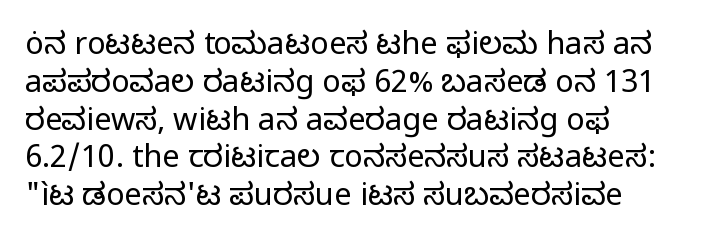
Which margin do the lines hug? The left one — the right edge is uneven. Type style note: lacks serifs. Does the lettering tilt? It doesn't — this is upright. The foot of each line stays bare and open. The horizontal fit of the characters is conventional and even.
